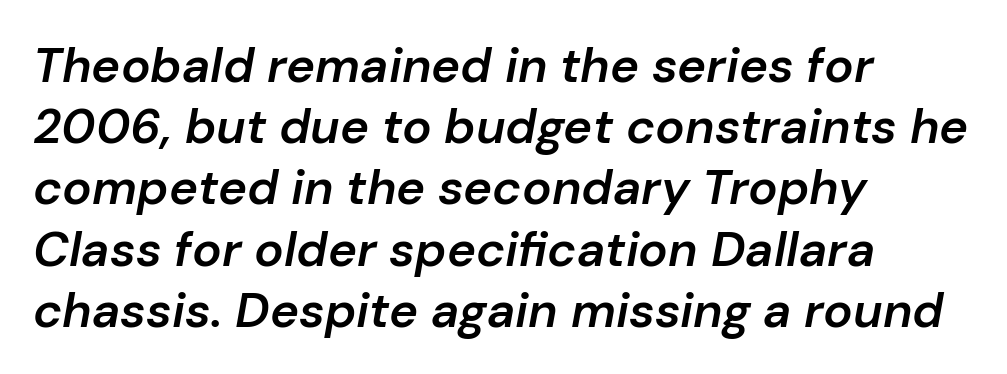
Quick note: interline space is typical. Slanted lettering throughout. Each word holds together tightly as a unit, with standard inter-letter gaps. Horizontally, the lines are justified to the leading edge only. The zone under the glyphs is completely vacant. Character widths vary here, with narrow letters taking less room than wide ones.
